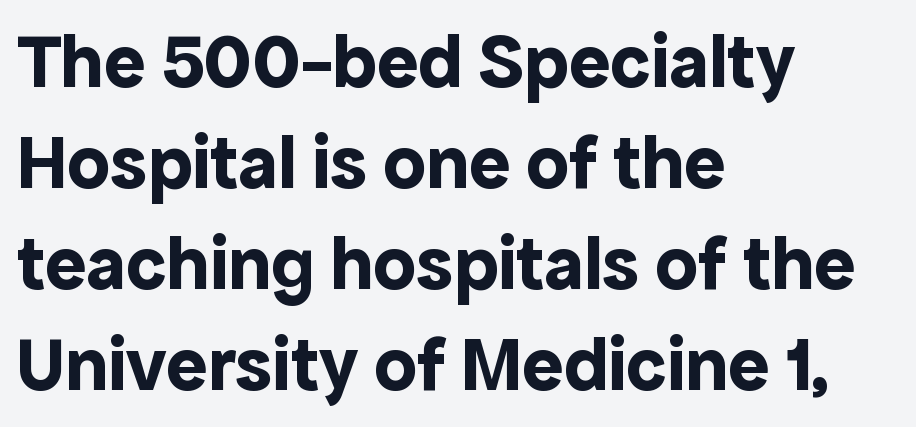
Q: Is the text bold? A: Yes.
Q: Is the text italic (slanted)? A: No, it is upright.
Q: Is the typeface a serif or a sans-serif typeface? A: Sans-serif.
Q: Is the text underlined? A: No.
Q: How is the paragraph aligned? A: Left-aligned.
Q: Is the spacing between letters normal or unusually wide? A: Normal.
Q: Is the spacing between lines tight, normal or loose? A: Normal.
Q: Width (condensed, normal, or wide)? A: Normal.
Q: x-height? A: Medium.
Q: Monospaced? A: No.
